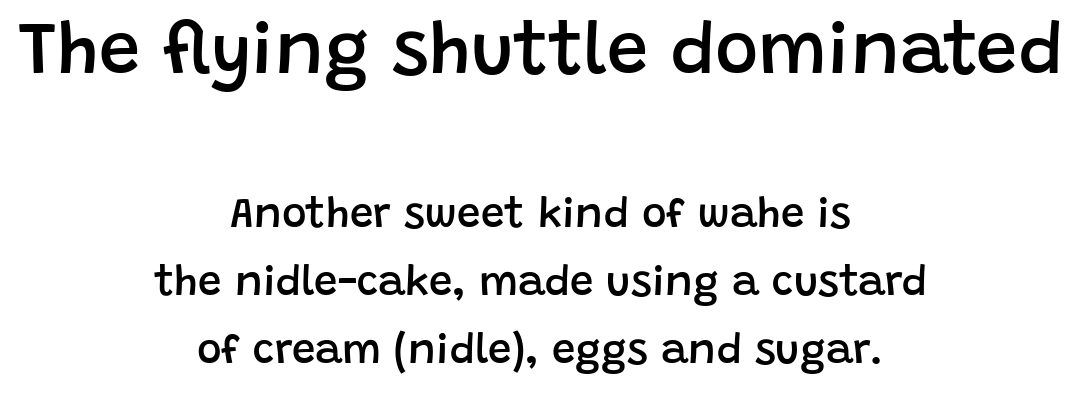
The image shows 74 px semibold sans-serif type, upright; set centered, normal line spacing (1.61x), normal letter spacing, not underlined; the first (top) block is 1.76x larger; low stroke contrast and a large x-height.
